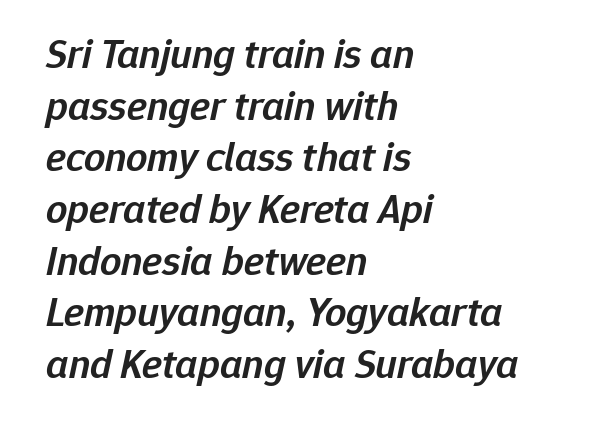
The image shows 42 px semibold type, italic (leaning right); set left-aligned, line spacing 1.23x, normal letter spacing, not underlined; low stroke contrast and a medium x-height.
